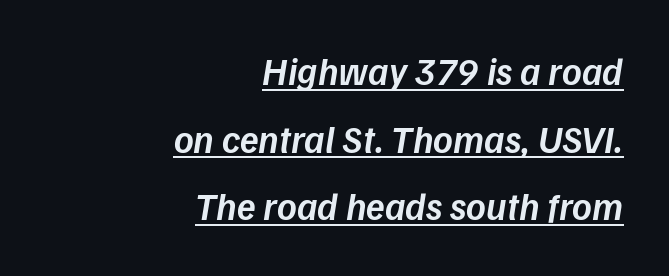
The image shows 38 px semibold type, italic (leaning right); set right-aligned, line spacing 1.78x, normal letter spacing, underlined; low stroke contrast and a medium x-height.
